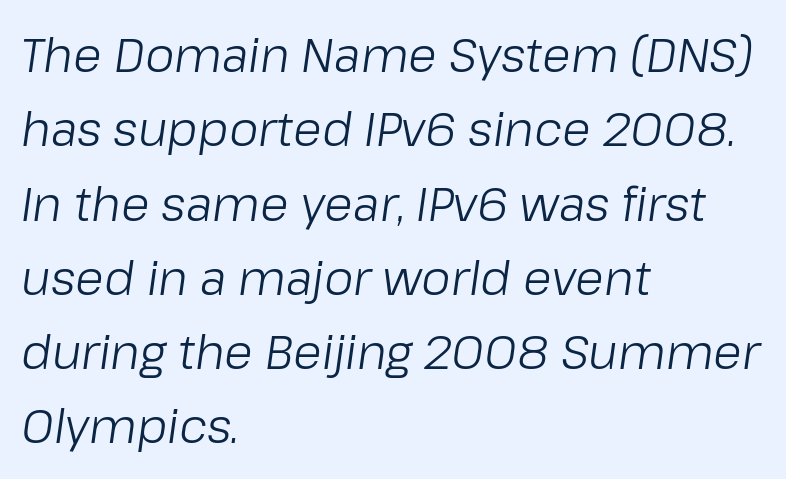
In terms of posture, this sample is oblique. Line spacing here is normal. The setting favours the left margin, as ordinary paragraphs usually do. A light-to-regular cut is what we see here.
